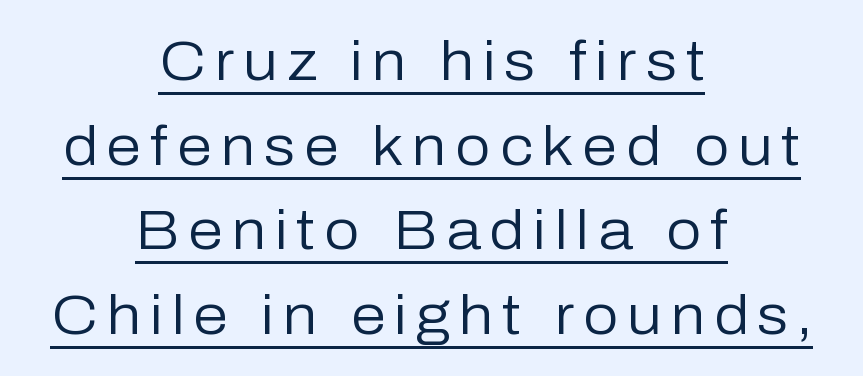
{"serif": "no", "italic": "no", "bold": "no", "weight": "regular", "width": "normal", "stroke_contrast": "low", "x_height": "medium", "monospaced": "no", "underline": "yes", "align": "center", "line_spacing": "normal", "line_spacing_ratio": 1.51, "glyph_px": 56}
